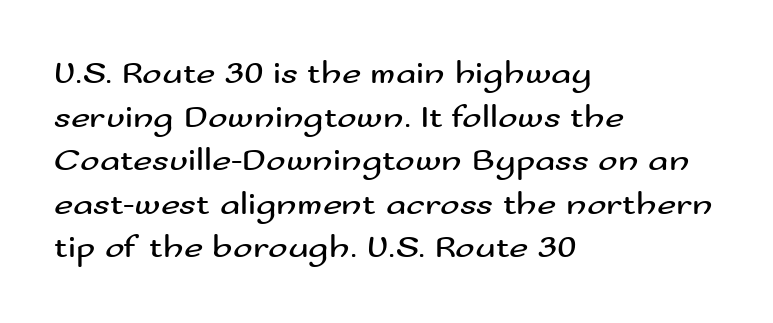
The image shows 33 px regular-weight, wide sans-serif type, upright; set left-aligned, normal line spacing (1.32x), normal letter spacing, not underlined; medium stroke contrast and a small x-height.
